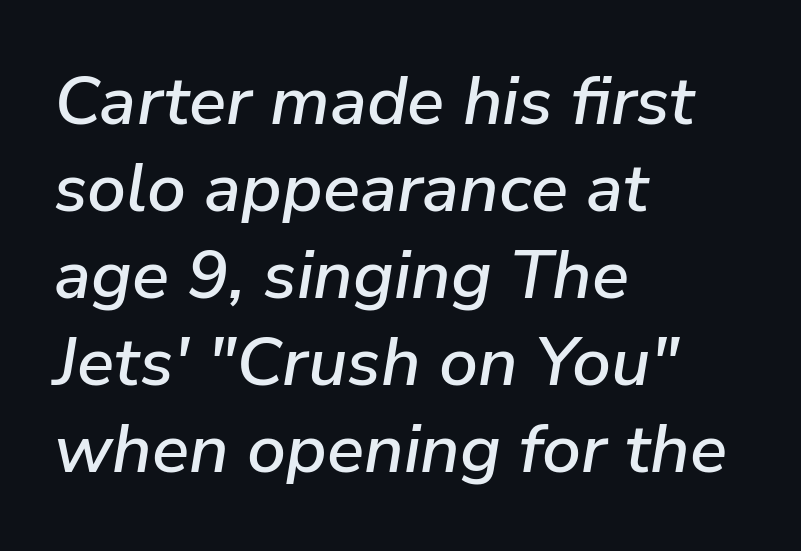
{"italic": "yes", "lean": "right", "slant_degrees": 9, "width": "normal", "stroke_contrast": "low", "x_height": "medium", "monospaced": "no", "underline": "no", "align": "left", "line_spacing": "normal", "line_spacing_ratio": 1.26, "letter_spacing": "normal", "letter_spacing_em": 0.0, "glyph_px": 69}
